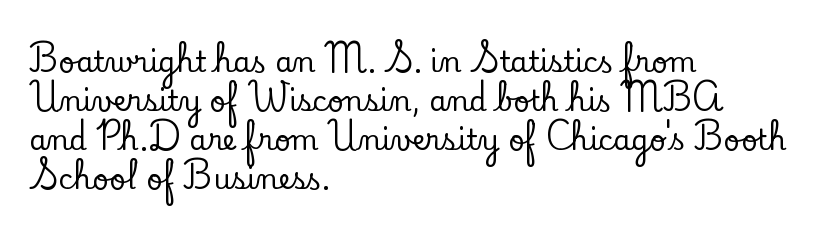
The image shows 28 px serif type, upright; set left-aligned, normal line spacing (1.39x), normal letter spacing, not underlined; low stroke contrast and a small x-height.
